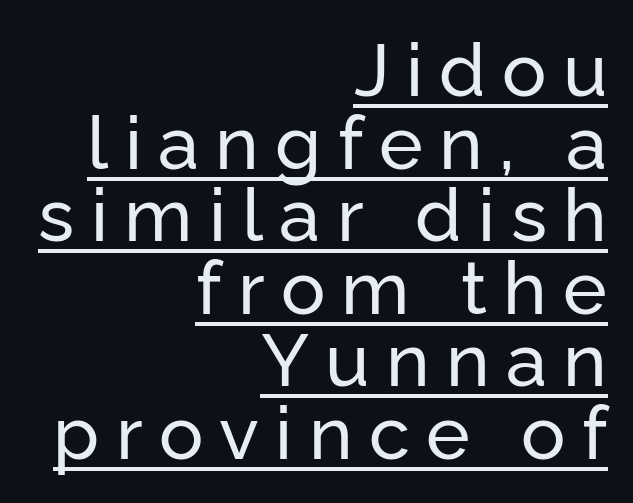
Q: Is the text italic (slanted)? A: No, it is upright.
Q: Is the typeface a serif or a sans-serif typeface? A: Sans-serif.
Q: Is the text underlined? A: Yes.
Q: How is the paragraph aligned? A: Right-aligned.
Q: Is the spacing between letters normal or unusually wide? A: Unusually wide.
Q: Is the spacing between lines tight, normal or loose? A: Tight.
Q: Width (condensed, normal, or wide)? A: Normal.
Q: Stroke contrast? A: Low.
Q: x-height? A: Medium.
Q: Monospaced? A: No.
